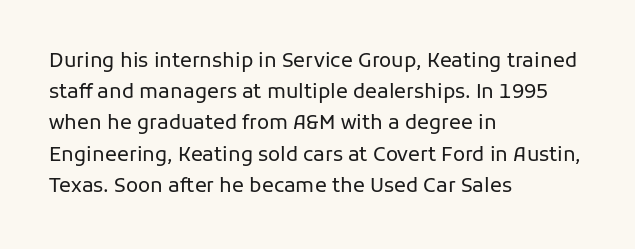
The image shows 20 px text type, upright; set left-aligned, normal line spacing (1.56x), normal letter spacing, not underlined.
